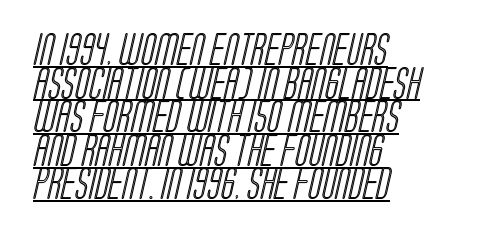
Q: Is the text underlined? A: Yes.
Q: How is the paragraph aligned? A: Left-aligned.
Q: Is the spacing between letters normal or unusually wide? A: Normal.
Q: Is the spacing between lines tight, normal or loose? A: Tight.
Q: Width (condensed, normal, or wide)? A: Condensed.
Q: x-height? A: Large.
Q: Monospaced? A: No.
